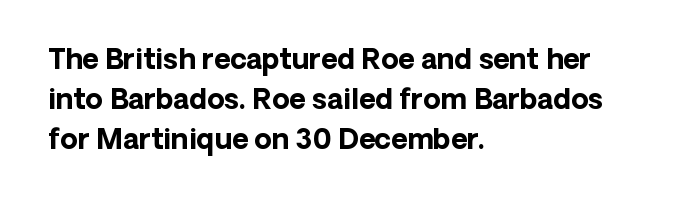
{"serif": "no", "italic": "no", "bold": "yes", "weight": "bold", "width": "normal", "stroke_contrast": "low", "x_height": "medium", "monospaced": "no", "underline": "no", "align": "left", "line_spacing": "normal", "line_spacing_ratio": 1.43, "letter_spacing": "normal", "letter_spacing_em": 0.0, "glyph_px": 28}
